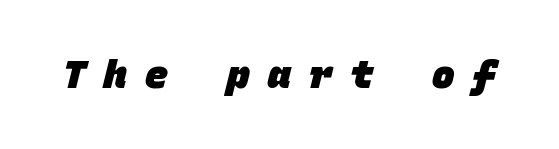
Q: Is the text bold? A: Yes.
Q: Is the typeface a serif or a sans-serif typeface? A: Sans-serif.
Q: Is the text underlined? A: No.
Q: Is the spacing between letters normal or unusually wide? A: Unusually wide.
Q: Width (condensed, normal, or wide)? A: Normal.
Q: Stroke contrast? A: Low.
Q: x-height? A: Large.
Q: Monospaced? A: Yes.
